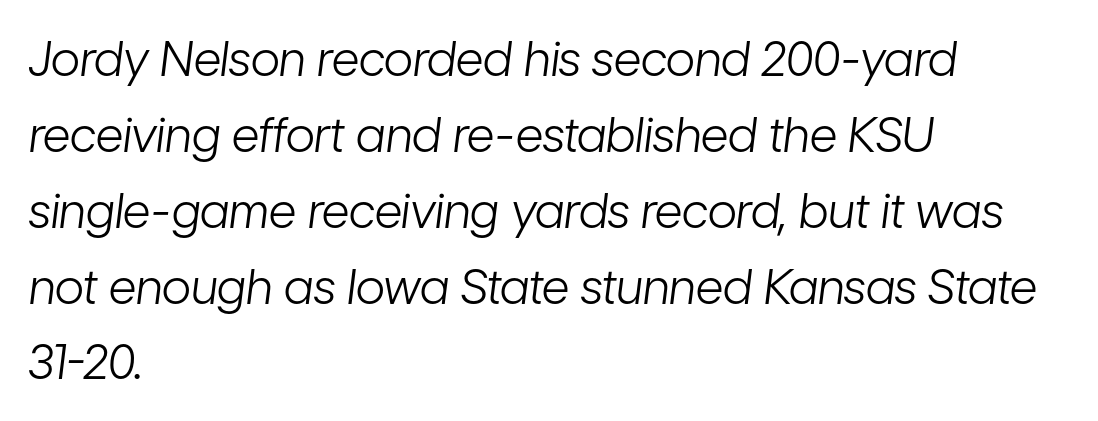
{"italic": "yes", "lean": "right", "slant_degrees": 7, "bold": "no", "weight": "light", "width": "condensed", "stroke_contrast": "low", "x_height": "medium", "monospaced": "no", "underline": "no", "align": "left", "line_spacing": "normal", "line_spacing_ratio": 1.58, "letter_spacing": "normal", "letter_spacing_em": 0.0, "glyph_px": 48}
